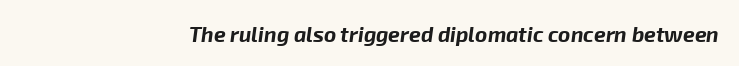
The passage shown is emphatically bold. Quick note: underline off. Here the glyphs are tracked normally, forming tight word shapes. Italic: yes, the glyphs are oblique.
